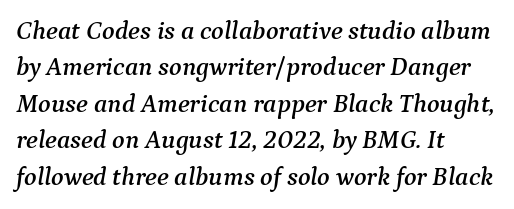
Italic: yes, the glyphs are oblique. A classic flush-left, rag-right setting is used for this passage. Type without underlining. A typesetter would call this zero additional tracking. Vertically, the passage feels balanced, rows spaced as you'd expect.
